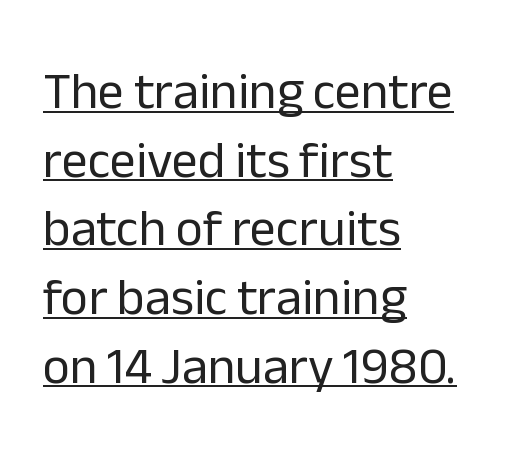
Q: Is the text bold? A: No.
Q: Is the text italic (slanted)? A: No, it is upright.
Q: Is the typeface a serif or a sans-serif typeface? A: Sans-serif.
Q: Is the text underlined? A: Yes.
Q: How is the paragraph aligned? A: Left-aligned.
Q: Is the spacing between letters normal or unusually wide? A: Normal.
Q: Is the spacing between lines tight, normal or loose? A: Normal.
Q: Width (condensed, normal, or wide)? A: Normal.
Q: Stroke contrast? A: Low.
Q: x-height? A: Medium.
Q: Monospaced? A: No.
